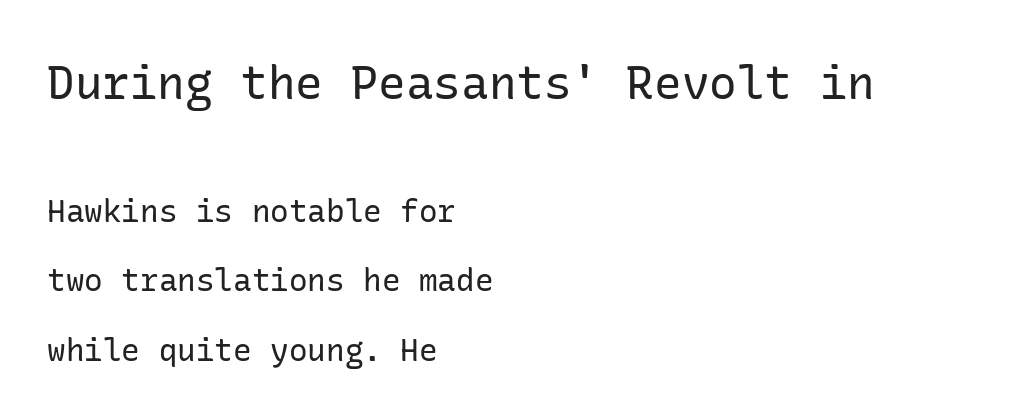
Q: Is the text bold? A: No.
Q: Is the text italic (slanted)? A: No, it is upright.
Q: Is the typeface a serif or a sans-serif typeface? A: Sans-serif.
Q: Is the text underlined? A: No.
Q: How is the paragraph aligned? A: Left-aligned.
Q: Is the spacing between letters normal or unusually wide? A: Normal.
Q: Is the spacing between lines tight, normal or loose? A: Loose.
Q: Which block of text is set in a larger size, the first (top) or the second (bottom)? A: The first (top) one.
Q: Width (condensed, normal, or wide)? A: Normal.
Q: Stroke contrast? A: Low.
Q: x-height? A: Medium.
